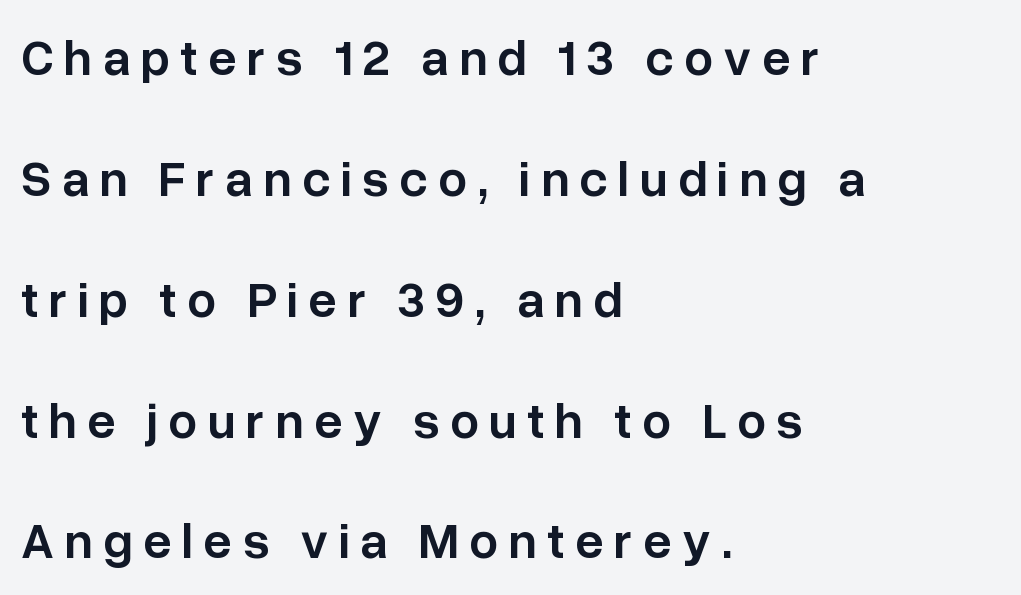
Q: Is the text bold? A: Semi-bold.
Q: Is the text italic (slanted)? A: No, it is upright.
Q: Is the typeface a serif or a sans-serif typeface? A: Sans-serif.
Q: Is the text underlined? A: No.
Q: How is the paragraph aligned? A: Left-aligned.
Q: Is the spacing between letters normal or unusually wide? A: Unusually wide.
Q: Is the spacing between lines tight, normal or loose? A: Loose.
Q: Width (condensed, normal, or wide)? A: Normal.
Q: Stroke contrast? A: Low.
Q: x-height? A: Medium.
Q: Monospaced? A: No.
